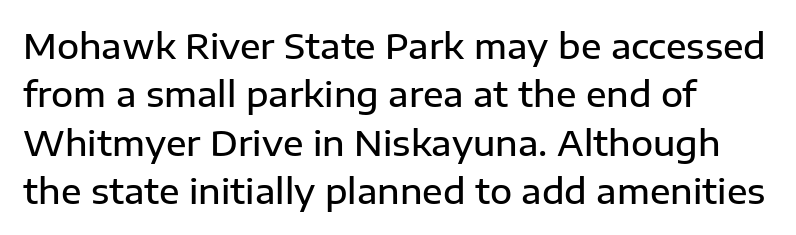
Honestly, the letter spacing is just normal — you wouldn't notice it. Each letter's strokes conclude bluntly, with no projecting serifs. Note the varied advance widths — an 'i' is clearly narrower than an 'm'. Set as a demibold, roughly 600 on the weight scale.
